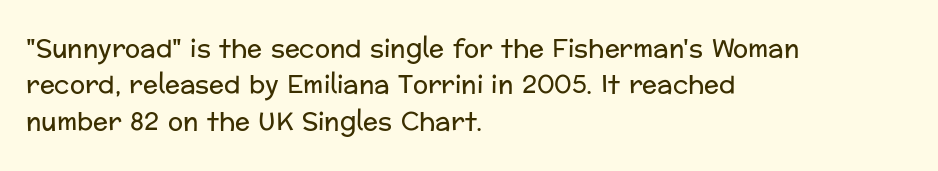
In terms of posture, this sample is upright. The passage shown has conventional tracking throughout. The zone under the glyphs is completely vacant. The lines are quadded left. These glyphs show unthickened strokes, regular width or finer. Rows of type keep a routine distance in the vertical direction.
